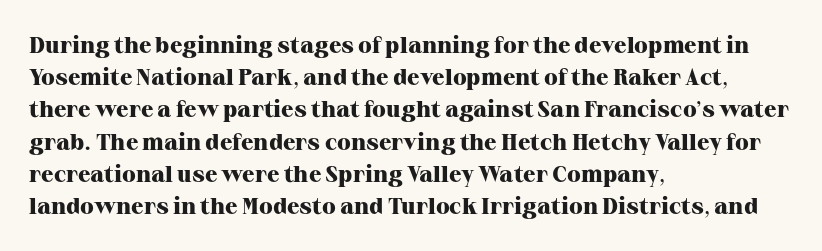
{"italic": "no", "bold": "yes", "underline": "no", "align": "left", "line_spacing": "normal", "line_spacing_ratio": 1.4, "letter_spacing": "normal", "letter_spacing_em": 0.0, "glyph_px": 23}
